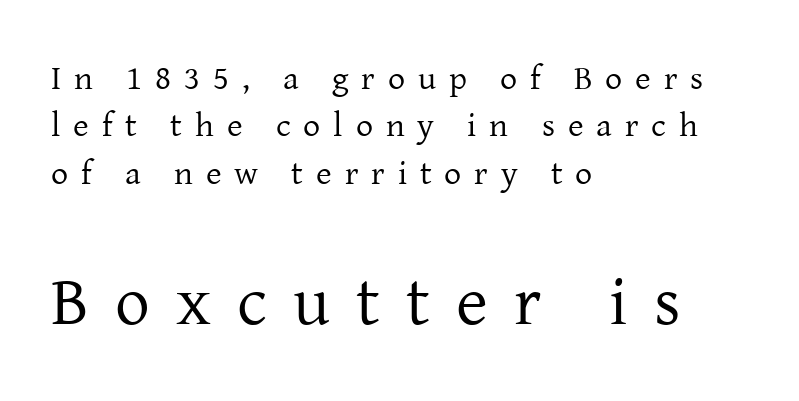
{"serif": "yes", "italic": "no", "bold": "no", "weight": "regular", "width": "normal", "stroke_contrast": "low", "x_height": "medium", "monospaced": "no", "underline": "no", "align": "left", "line_spacing": "normal", "line_spacing_ratio": 1.39, "letter_spacing": "wide", "letter_spacing_em": 0.38, "larger_block": "second", "size_ratio": 2.03, "glyph_px": 69}
